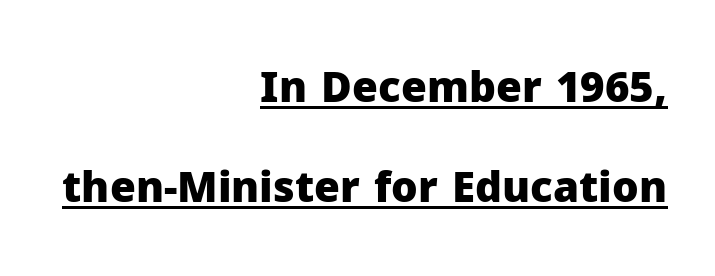
The rendering uses natural spacing where letterforms have individual widths. The letters carry no serifs — their stems end cleanly without finishing strokes. Each glyph is drawn with heavy, bold strokes. Look at the tracking — it's just the regular setting, nothing added. Every character sits straight up, as roman type does.
